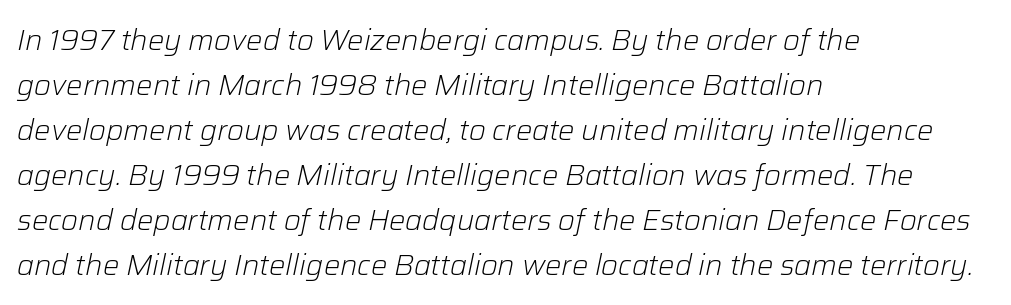
The image shows 29 px light type, italic (leaning right); set left-aligned, normal line spacing (1.55x), normal letter spacing, not underlined; low stroke contrast and a medium x-height.
